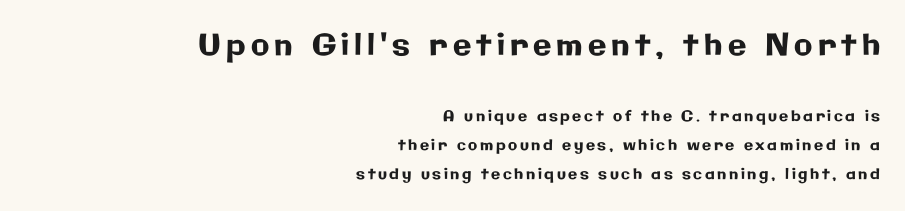
The image shows 30 px sans-serif type, upright; set right-aligned, loose line spacing (1.91x), not underlined; the first (top) block is 2.0x larger; low stroke contrast and a medium x-height.
